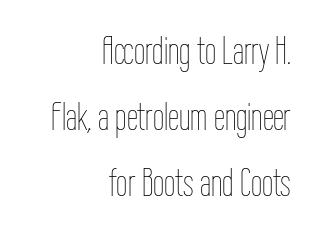
The rendering anchors every line to the right-hand side. Each new line begins a customary step beneath the previous one. No word sits above an underline. Looks like regular typesetting: each glyph gets only the width it needs. Posture: straight, roman, zero tilt. Compared with typical body copy, the letter spacing here is the same.
